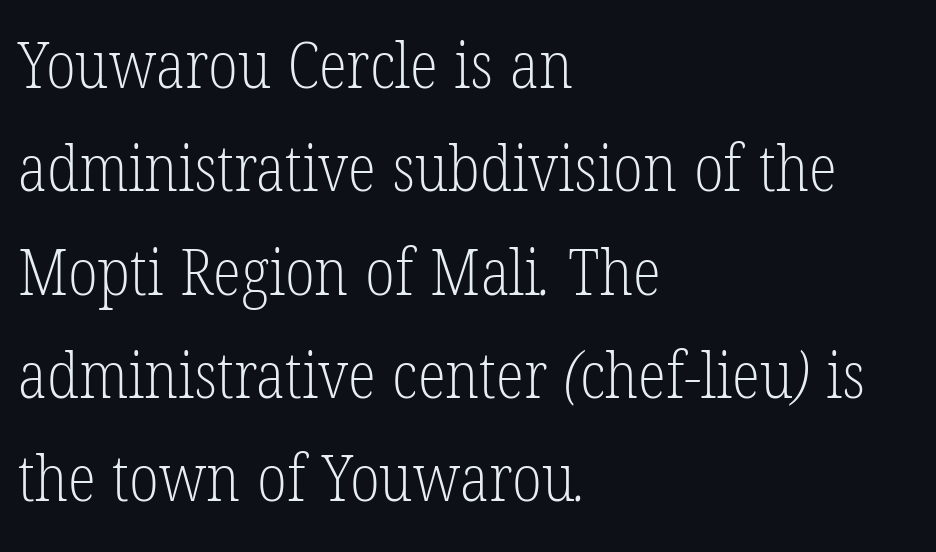
{"serif": "yes", "bold": "no", "weight": "light", "width": "condensed", "stroke_contrast": "low", "x_height": "medium", "monospaced": "no", "underline": "no", "align": "left", "line_spacing": "normal", "line_spacing_ratio": 1.59, "letter_spacing": "normal", "letter_spacing_em": 0.0, "glyph_px": 65}
